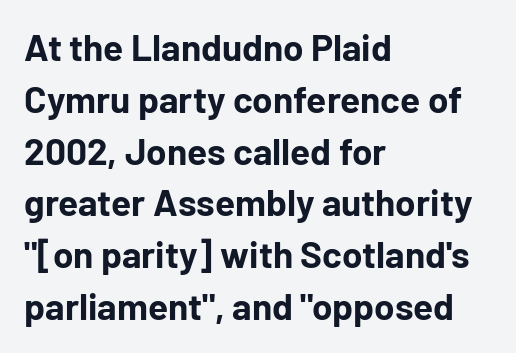
Where is the straight margin? On the left. Descender tails drop into unmarked territory. Students, note that the glyphs here touch the page at normal intervals. Unlike a traditional serif, this face leaves its strokes unadorned. Proportional: the letters do not fall into vertical columns.
